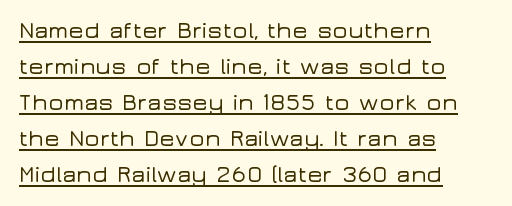
Quick note: not italic, upright. Like a heading marked for emphasis, these lines bear an underscore. Nothing unusual about the tracking: characters are spaced as the font intends. Notice how descenders clear the ascenders below comfortably — that's standard leading.
